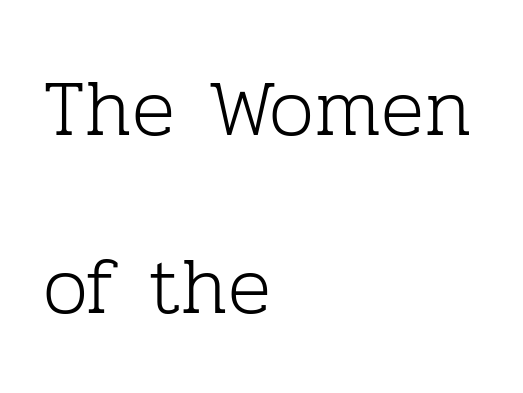
{"serif": "yes", "italic": "no", "bold": "no", "weight": "light", "width": "normal", "stroke_contrast": "low", "x_height": "medium", "monospaced": "no", "underline": "no", "align": "left", "line_spacing": "loose", "line_spacing_ratio": 2.23, "letter_spacing": "normal", "letter_spacing_em": 0.0, "glyph_px": 80}
